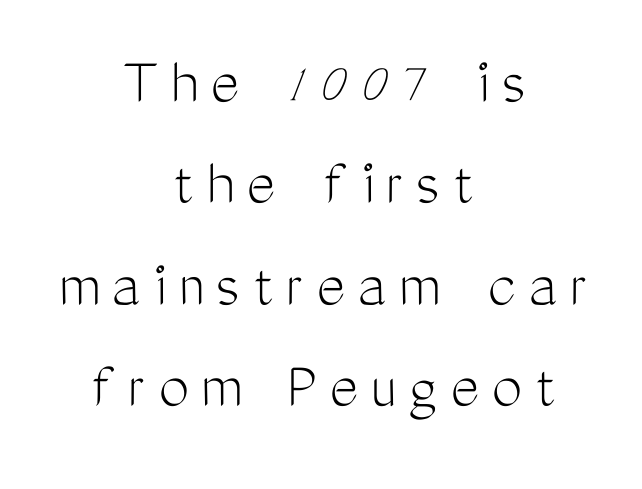
Rule under the text: the space is simply empty. The lettering holds an erect, upright posture throughout. The rendering uses natural spacing where letterforms have individual widths. Check where the strokes stop: nothing finishes them off — pure sans.
